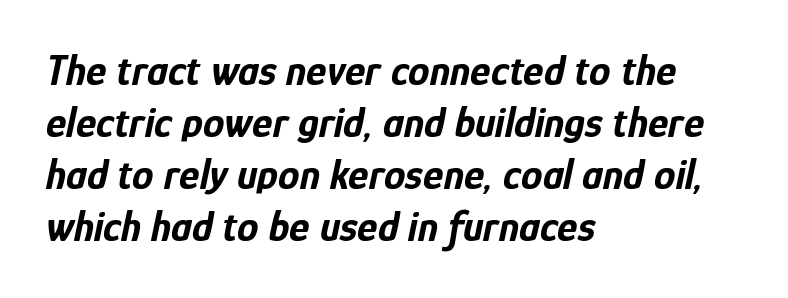
These lines are set flush left with a ragged right edge. Typesetter's note: full bold, strokes at maximum text heaviness. Every character sits at an angle, as italics do. Descenders are the only things crossing below the line. Proportional: the letters do not fall into vertical columns.
